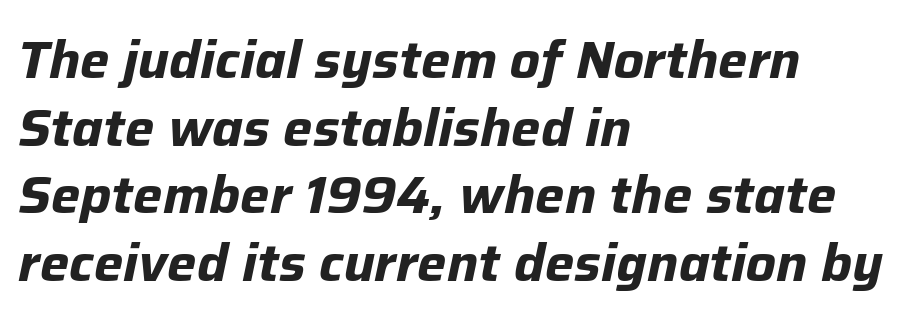
The text carries the slant typical of an italic or oblique font. Quick note: interline space is typical. Do the characters align in a grid? No, the font is proportional. Letters rest on an invisible, unmarked baseline. Honestly, the letter spacing is just normal — you wouldn't notice it. The face used here has the dense, thick strokes of a bold.
